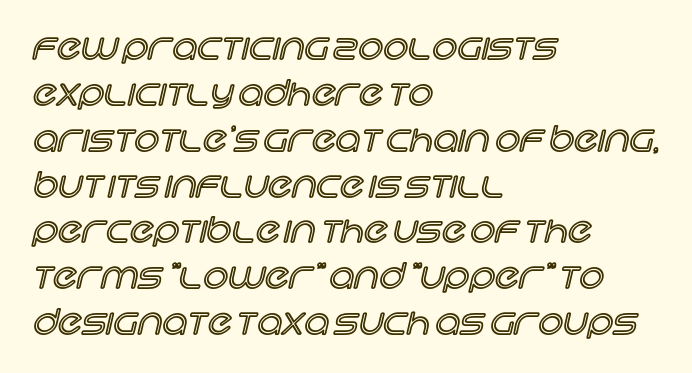
Regarding leading, the lines here are spaced in the standard way. All the whitespace from short lines collects on the right. Descenders are the only things crossing below the line. Is this a fixed-width face? No — the glyphs have proportional, varying widths.
